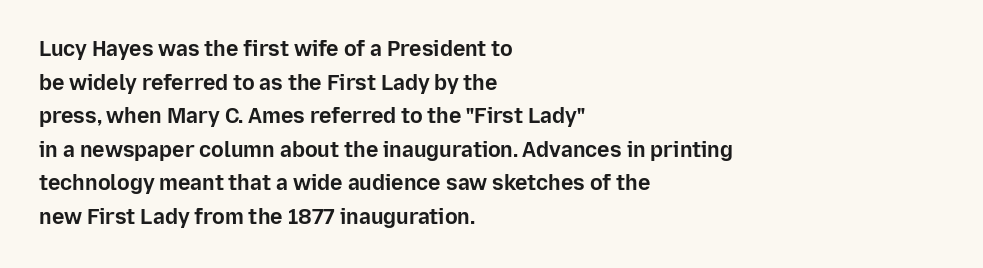
Q: Is the text bold? A: Yes.
Q: Is the text italic (slanted)? A: No, it is upright.
Q: Is the text underlined? A: No.
Q: How is the paragraph aligned? A: Left-aligned.
Q: Is the spacing between letters normal or unusually wide? A: Normal.
Q: Is the spacing between lines tight, normal or loose? A: Normal.
